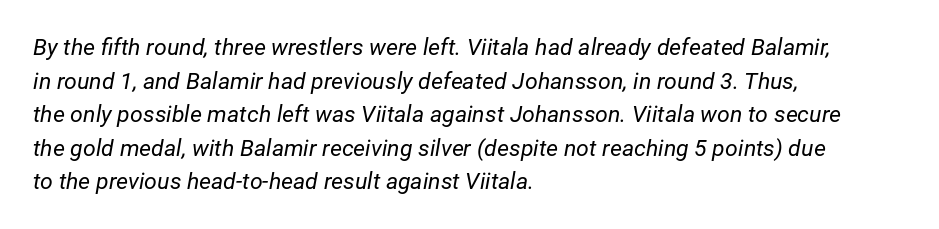
Has an underline been added? It has not. Does the leading feel generous? No, just average. The gaps between neighbouring characters are ordinary and unremarkable. Caption: multi-line text, flush left, ragged right.
